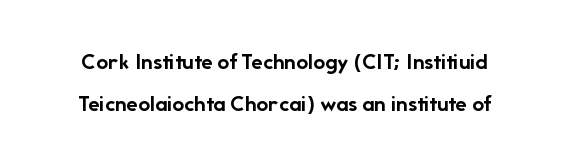
The image shows 24 px bold type, upright; set line spacing 1.75x, normal letter spacing, not underlined.
